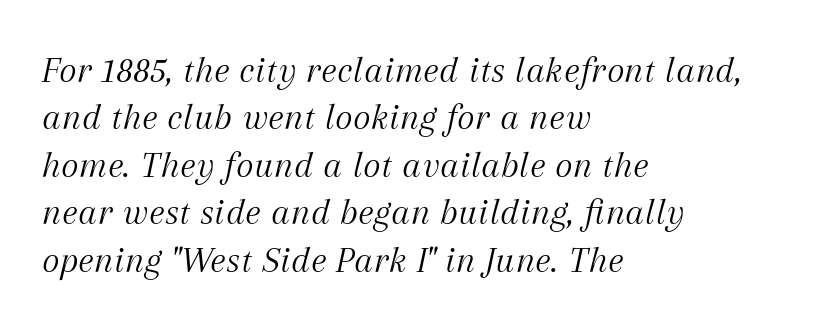
Q: Is the text bold? A: No.
Q: Is the text italic (slanted)? A: Yes, it leans right by about 12 degrees.
Q: Is the typeface a serif or a sans-serif typeface? A: Serif.
Q: Is the text underlined? A: No.
Q: How is the paragraph aligned? A: Left-aligned.
Q: Is the spacing between letters normal or unusually wide? A: Normal.
Q: Is the spacing between lines tight, normal or loose? A: Normal.
Q: Width (condensed, normal, or wide)? A: Normal.
Q: Stroke contrast? A: Medium.
Q: x-height? A: Medium.
Q: Monospaced? A: No.
